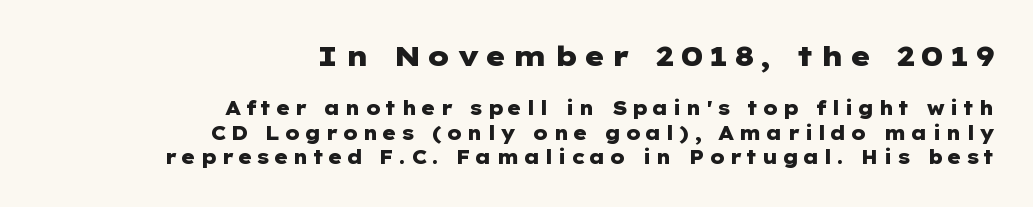
Caption: expanded tracking, letters set apart. Horizontal alignment here is rightward, an uncommon choice for prose. Is this a sans? Yes — the strokes have no serifs. Between these two stacked blocks, the higher one wins on size.
